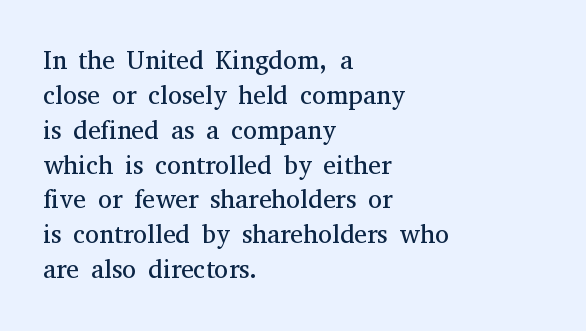
The strip under each line holds only bare page. Short note: letters normally spaced. The axis of the letterforms is exactly vertical. Line spacing here is normal. The rendering anchors every line to the left-hand side.
